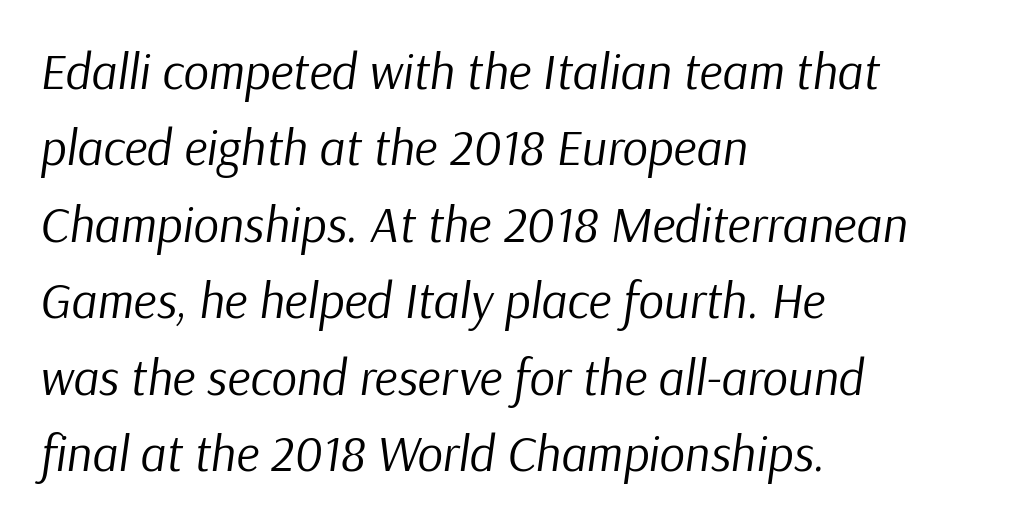
Q: Is the text bold? A: No.
Q: Is the text italic (slanted)? A: Yes, it leans right by about 9 degrees.
Q: Is the text underlined? A: No.
Q: How is the paragraph aligned? A: Left-aligned.
Q: Is the spacing between letters normal or unusually wide? A: Normal.
Q: Is the spacing between lines tight, normal or loose? A: Normal.
Q: Width (condensed, normal, or wide)? A: Normal.
Q: Stroke contrast? A: Low.
Q: x-height? A: Medium.
Q: Monospaced? A: No.
